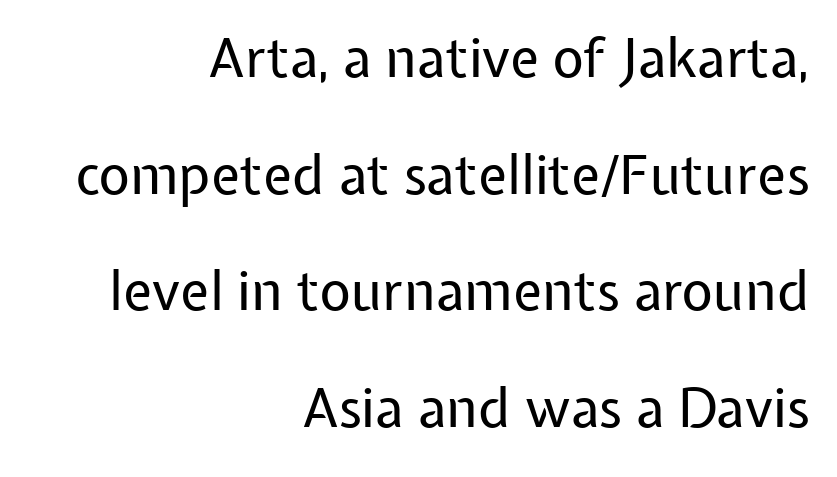
What's the leading like? Stretched, with rows far apart. Horizontally, the lines are justified to the trailing edge only. These lines keep a tight, regular rhythm from letter to letter. The letters look calm and open, with moderate or lighter stems.
